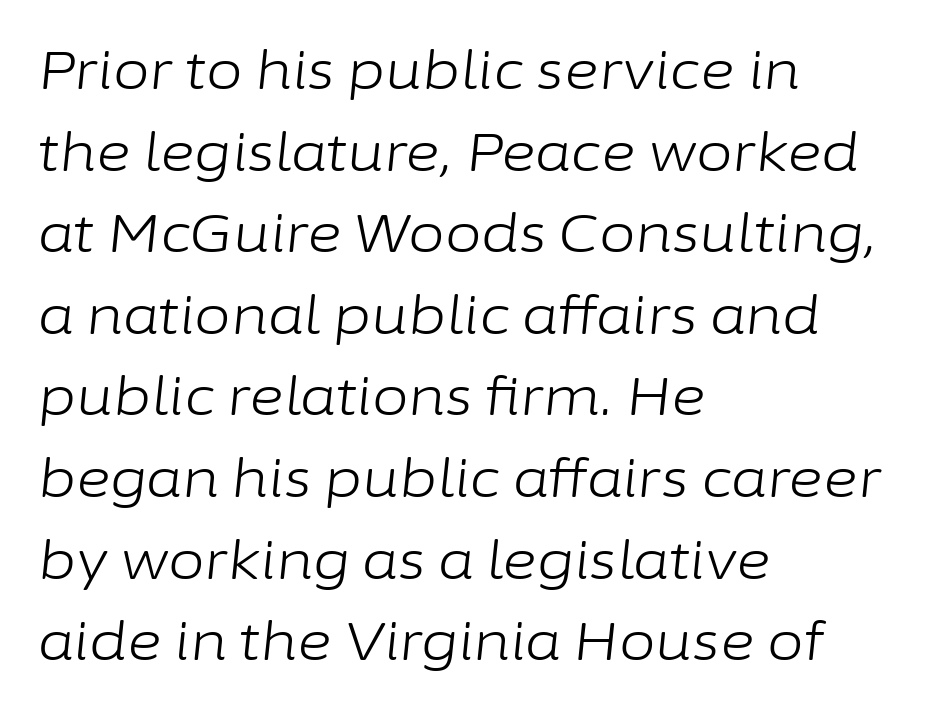
{"italic": "yes", "lean": "right", "slant_degrees": 6, "bold": "no", "weight": "light", "width": "normal", "stroke_contrast": "low", "x_height": "medium", "monospaced": "no", "underline": "no", "align": "left", "line_spacing": "normal", "line_spacing_ratio": 1.54, "letter_spacing": "normal", "letter_spacing_em": 0.0, "glyph_px": 53}
